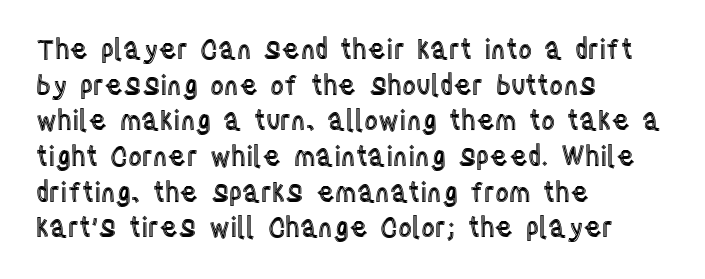
{"italic": "no", "underline": "no", "align": "left", "line_spacing": "normal", "line_spacing_ratio": 1.32, "letter_spacing": "normal", "letter_spacing_em": 0.0, "glyph_px": 27}
